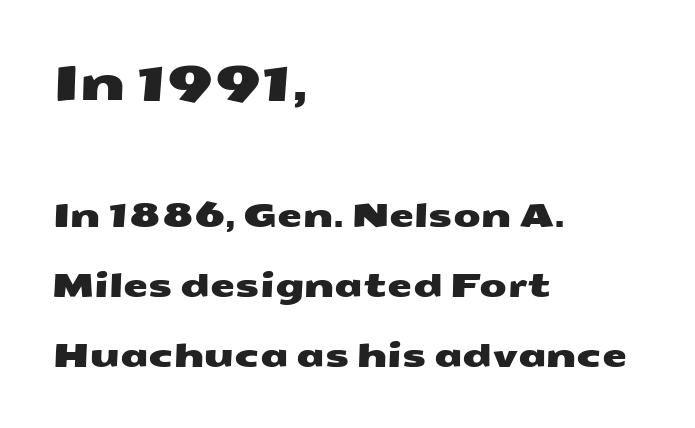
The face used here is proportionally spaced, like ordinary book or web type. Size contrast runs from large at the top to small at the bottom. The typeface chosen for these lines omits serifs. Tracking value appears to be zero — textbook default spacing. If you drew a ruler down the left edge, every line would touch it.
